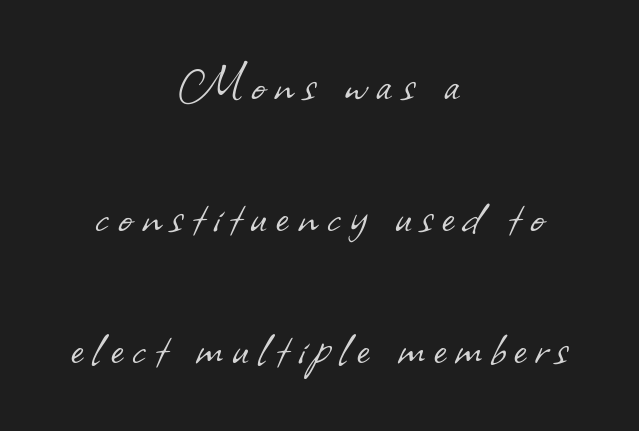
Q: Is the text bold? A: No.
Q: Is the typeface a serif or a sans-serif typeface? A: Sans-serif.
Q: Is the text underlined? A: No.
Q: How is the paragraph aligned? A: Centered.
Q: Is the spacing between lines tight, normal or loose? A: Loose.
Q: Width (condensed, normal, or wide)? A: Normal.
Q: Stroke contrast? A: Low.
Q: x-height? A: Small.
Q: Monospaced? A: No.
